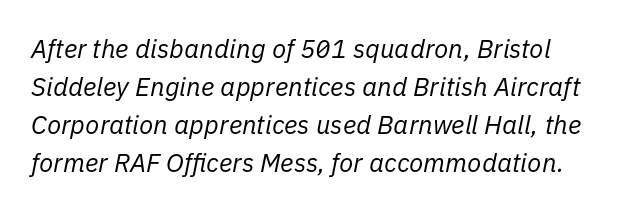
Q: Is the text bold? A: No.
Q: Is the text italic (slanted)? A: Yes, it leans right by about 11 degrees.
Q: Is the text underlined? A: No.
Q: Is the spacing between letters normal or unusually wide? A: Normal.
Q: Is the spacing between lines tight, normal or loose? A: Normal.
